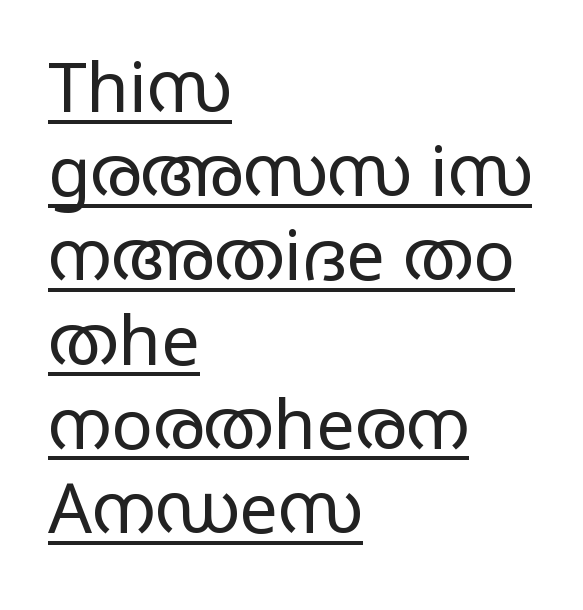
Q: Is the text bold? A: No.
Q: Is the text italic (slanted)? A: No, it is upright.
Q: Is the typeface a serif or a sans-serif typeface? A: Sans-serif.
Q: Is the text underlined? A: Yes.
Q: How is the paragraph aligned? A: Left-aligned.
Q: Is the spacing between letters normal or unusually wide? A: Normal.
Q: Width (condensed, normal, or wide)? A: Wide.
Q: Stroke contrast? A: Low.
Q: x-height? A: Large.
Q: Monospaced? A: No.
